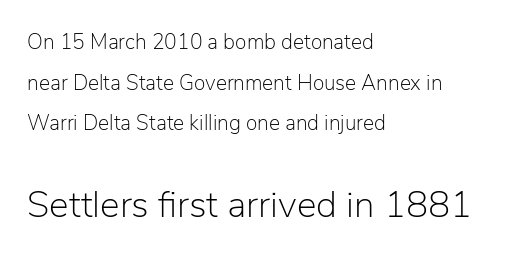
{"serif": "no", "italic": "no", "bold": "no", "weight": "light", "width": "normal", "stroke_contrast": "low", "x_height": "medium", "monospaced": "no", "underline": "no", "align": "left", "line_spacing": "loose", "line_spacing_ratio": 1.94, "letter_spacing": "normal", "letter_spacing_em": 0.0, "larger_block": "second", "size_ratio": 1.76, "glyph_px": 37}
